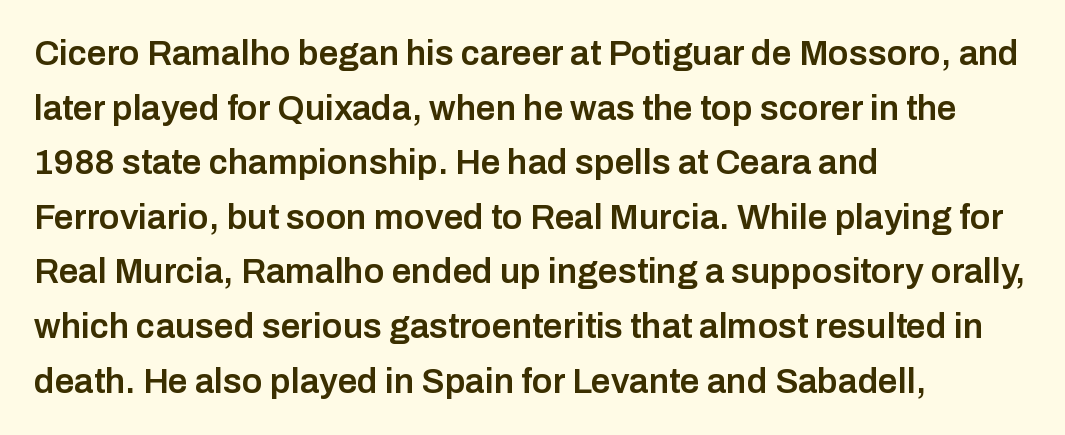
Q: Is the text bold? A: Semi-bold.
Q: Is the text italic (slanted)? A: No, it is upright.
Q: Is the typeface a serif or a sans-serif typeface? A: Sans-serif.
Q: Is the text underlined? A: No.
Q: How is the paragraph aligned? A: Left-aligned.
Q: Is the spacing between letters normal or unusually wide? A: Normal.
Q: Is the spacing between lines tight, normal or loose? A: Normal.
Q: Width (condensed, normal, or wide)? A: Normal.
Q: Stroke contrast? A: Low.
Q: x-height? A: Medium.
Q: Monospaced? A: No.
